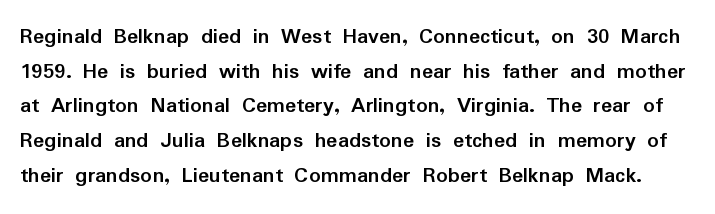
Q: Is the text bold? A: Yes.
Q: Is the text italic (slanted)? A: No, it is upright.
Q: Is the text underlined? A: No.
Q: Is the spacing between letters normal or unusually wide? A: Normal.
Q: Is the spacing between lines tight, normal or loose? A: Normal.
